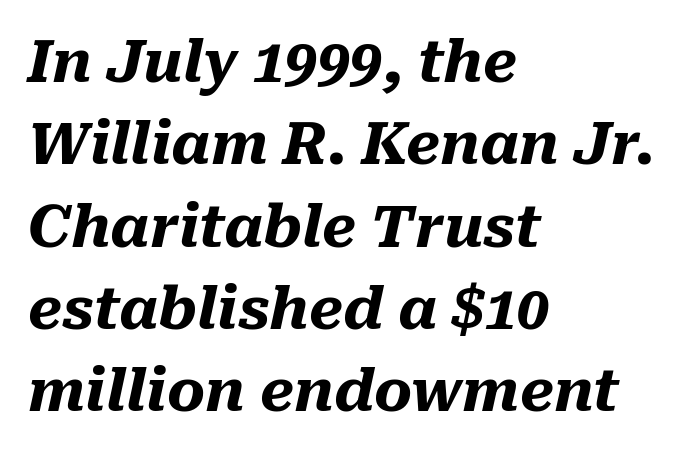
{"italic": "yes", "lean": "right", "slant_degrees": 10, "bold": "yes", "weight": "heavy", "width": "normal", "stroke_contrast": "medium", "x_height": "medium", "monospaced": "no", "underline": "no", "align": "left", "line_spacing": "normal", "line_spacing_ratio": 1.42, "letter_spacing": "normal", "letter_spacing_em": 0.0, "glyph_px": 58}
